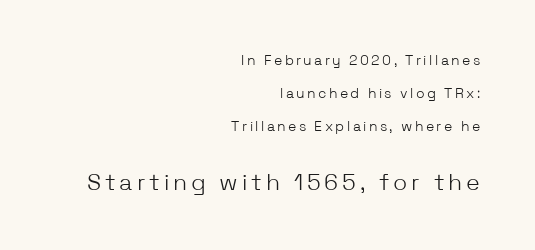
Q: Is the text bold? A: No.
Q: Is the text italic (slanted)? A: No, it is upright.
Q: Is the text underlined? A: No.
Q: How is the paragraph aligned? A: Right-aligned.
Q: Is the spacing between lines tight, normal or loose? A: Loose.
Q: Which block of text is set in a larger size, the first (top) or the second (bottom)? A: The second (bottom) one.
